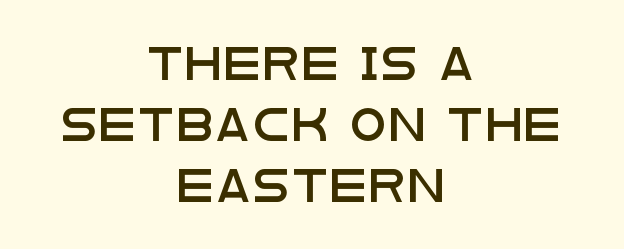
These lines stand farther apart than default settings would place them. Upright lettering throughout. Character widths vary here, with narrow letters taking less room than wide ones. The typesetter chose a symmetrical, centered arrangement here. Just letters on the line, the space beneath them empty. These lines are composed in type without serifs.
